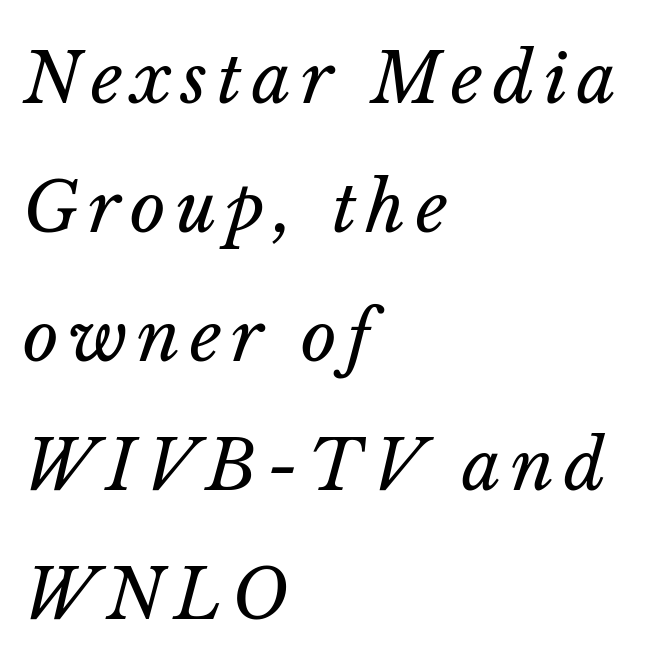
{"italic": "yes", "lean": "right", "slant_degrees": 14, "bold": "no", "weight": "regular", "width": "normal", "stroke_contrast": "low", "x_height": "medium", "monospaced": "no", "underline": "no", "align": "left", "line_spacing_ratio": 1.87, "glyph_px": 69}
